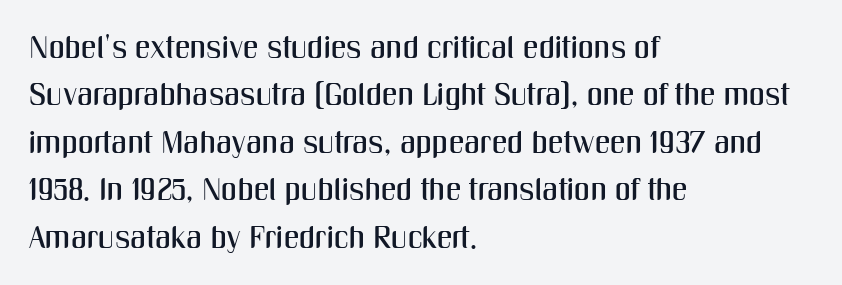
{"serif": "no", "italic": "no", "width": "condensed", "stroke_contrast": "medium", "x_height": "medium", "monospaced": "no", "underline": "no", "align": "left", "line_spacing": "normal", "line_spacing_ratio": 1.53, "letter_spacing": "normal", "letter_spacing_em": 0.0, "glyph_px": 31}
